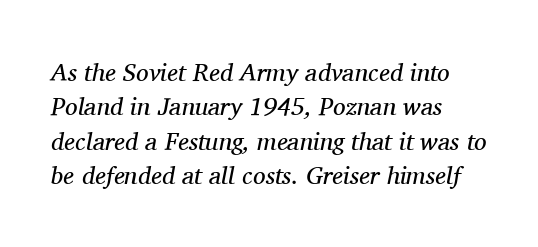
Q: Is the text bold? A: No.
Q: Is the text italic (slanted)? A: Yes, it leans right by about 11 degrees.
Q: Is the text underlined? A: No.
Q: How is the paragraph aligned? A: Left-aligned.
Q: Is the spacing between letters normal or unusually wide? A: Normal.
Q: Is the spacing between lines tight, normal or loose? A: Normal.
